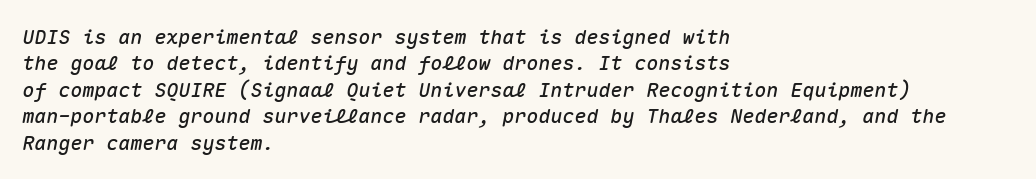
{"italic": "yes", "lean": "right", "slant_degrees": 10, "underline": "no", "align": "left", "line_spacing": "normal", "line_spacing_ratio": 1.32, "letter_spacing": "normal", "letter_spacing_em": 0.0, "glyph_px": 20}
